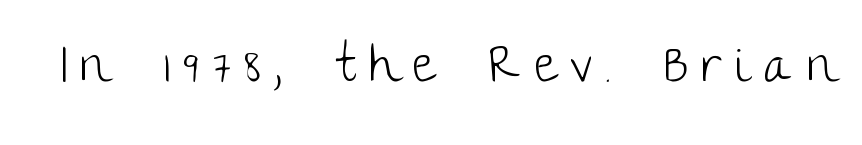
{"serif": "no", "italic": "no", "bold": "no", "weight": "light", "width": "normal", "stroke_contrast": "low", "x_height": "large", "monospaced": "no", "underline": "no", "letter_spacing": "wide", "letter_spacing_em": 0.27, "glyph_px": 51}
